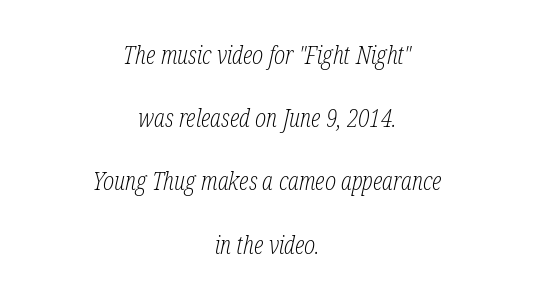
The space beneath each line is pristine and unruled. Stroke thickness stays within the range of a standard reading face or lighter. The line-height multiplier appears high, well above default. Tracking value appears to be zero — textbook default spacing. Where is the straight margin? There isn't one; the lines are centered.
